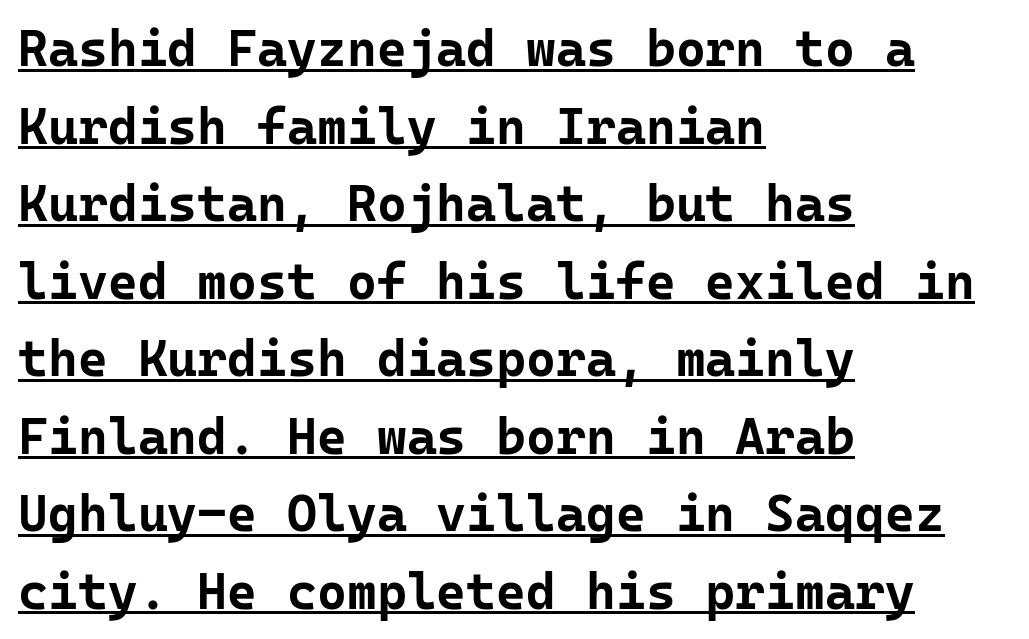
{"serif": "no", "italic": "no", "bold": "yes", "weight": "bold", "width": "normal", "stroke_contrast": "low", "x_height": "medium", "monospaced": "yes", "underline": "yes", "align": "left", "line_spacing": "normal", "line_spacing_ratio": 1.52, "letter_spacing": "normal", "letter_spacing_em": 0.0, "glyph_px": 51}
